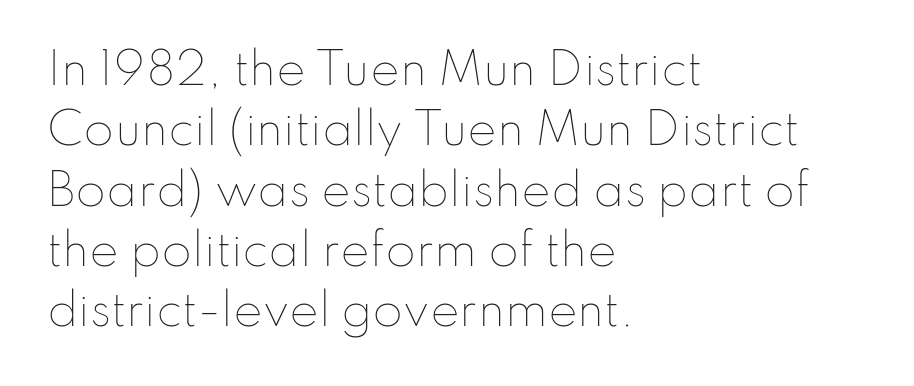
No italicization has been applied; the sample stays upright. Layout note: lines flush left. Bold? No — there's no thickening of the strokes. The space beneath each line is pristine and unruled. Between one letter and the next there's only the usual sliver of space. Honestly, the row spacing looks completely unremarkable.
